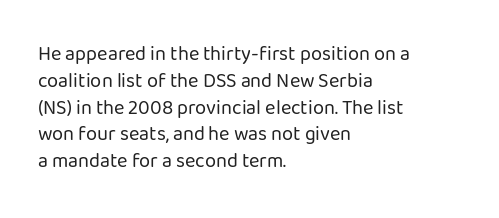
{"italic": "no", "bold": "no", "underline": "no", "align": "left", "line_spacing": "normal", "line_spacing_ratio": 1.34, "letter_spacing": "normal", "letter_spacing_em": 0.0, "glyph_px": 20}
